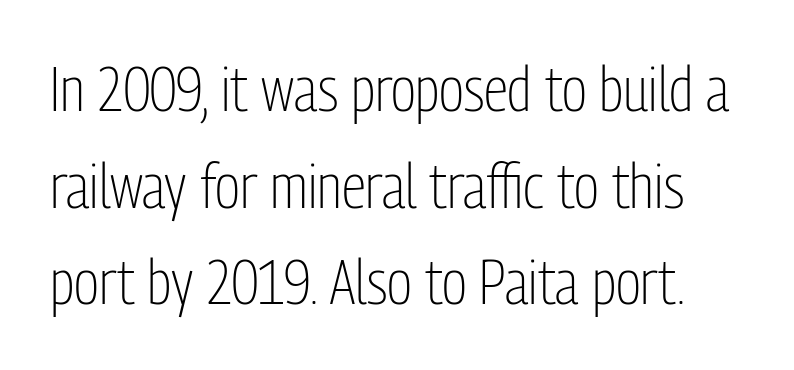
{"serif": "no", "italic": "no", "bold": "no", "weight": "light", "width": "condensed", "stroke_contrast": "low", "x_height": "medium", "monospaced": "no", "underline": "no", "line_spacing": "normal", "line_spacing_ratio": 1.56, "letter_spacing": "normal", "letter_spacing_em": 0.0, "glyph_px": 62}
